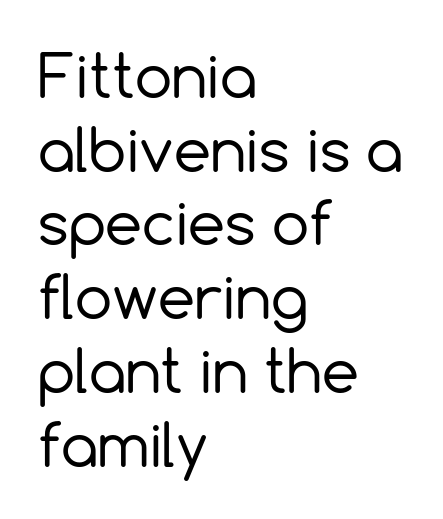
The image shows 59 px regular-weight sans-serif type, upright; set left-aligned, normal line spacing (1.25x), normal letter spacing, not underlined; a medium x-height.
